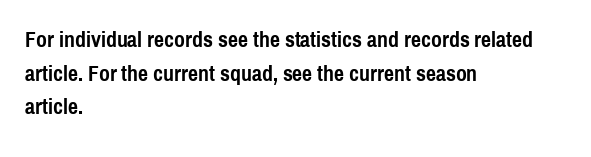
{"italic": "no", "bold": "yes", "underline": "no", "align": "left", "line_spacing": "normal", "line_spacing_ratio": 1.53, "letter_spacing": "normal", "letter_spacing_em": 0.0, "glyph_px": 22}
